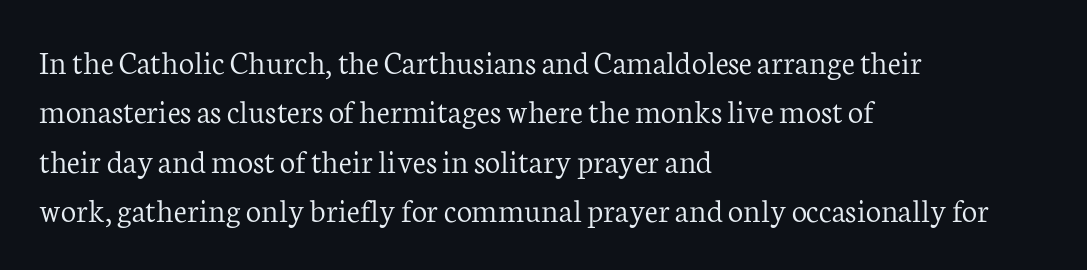
{"serif": "yes", "italic": "no", "bold": "no", "weight": "light", "width": "normal", "stroke_contrast": "low", "x_height": "medium", "monospaced": "no", "underline": "no", "align": "left", "line_spacing": "normal", "line_spacing_ratio": 1.45, "letter_spacing": "normal", "letter_spacing_em": 0.0, "glyph_px": 34}
